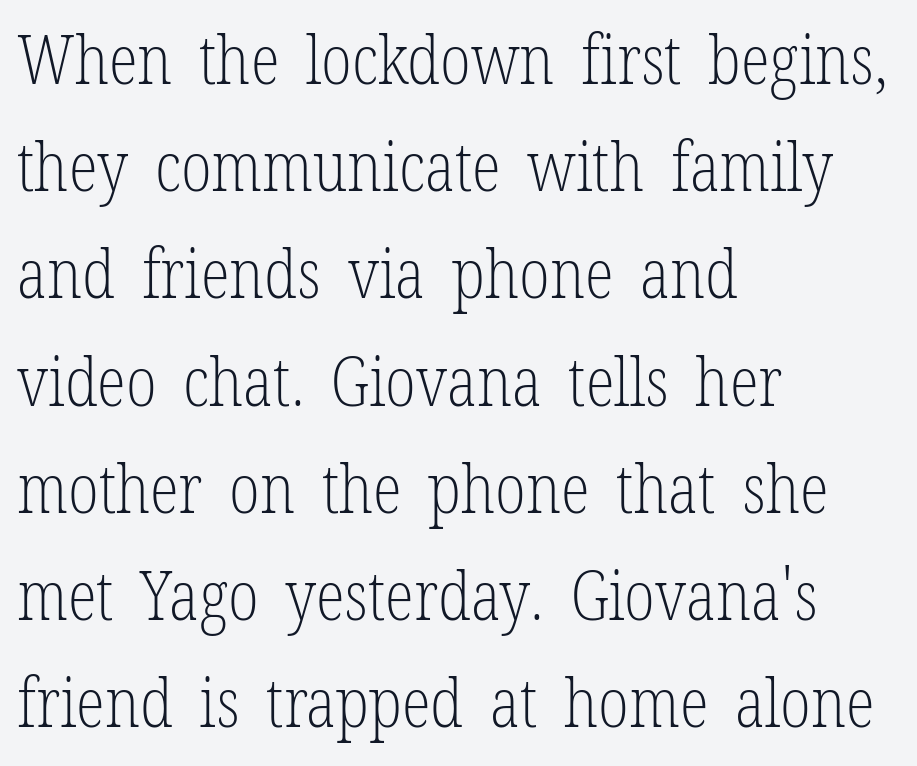
{"serif": "yes", "italic": "no", "bold": "no", "weight": "light", "width": "condensed", "stroke_contrast": "low", "x_height": "medium", "monospaced": "no", "underline": "no", "align": "left", "line_spacing": "normal", "line_spacing_ratio": 1.6, "letter_spacing": "normal", "letter_spacing_em": 0.0, "glyph_px": 67}
